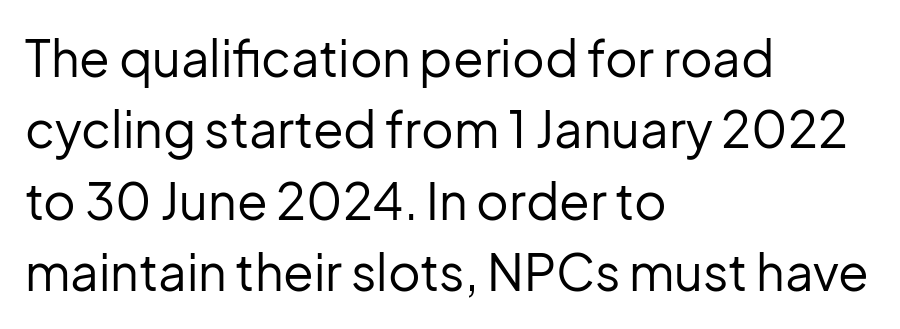
The image shows 50 px regular-weight sans-serif type, upright; set left-aligned, normal line spacing (1.43x), normal letter spacing, not underlined; low stroke contrast and a medium x-height.
